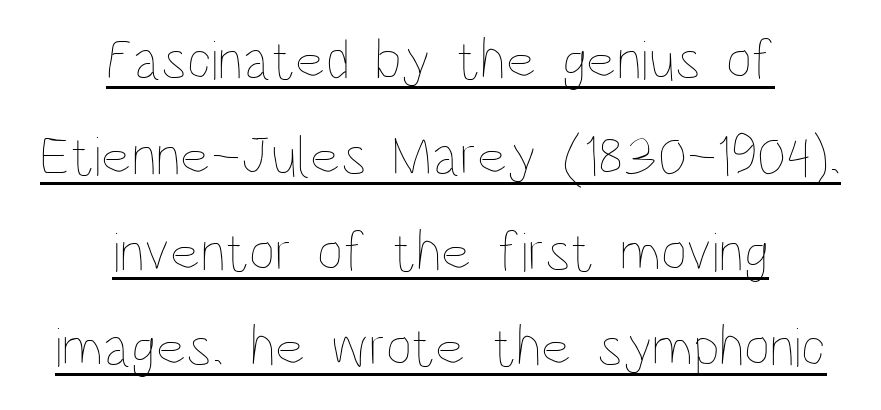
{"italic": "no", "bold": "no", "weight": "thin", "width": "condensed", "stroke_contrast": "low", "x_height": "large", "monospaced": "no", "underline": "yes", "align": "center", "line_spacing": "normal", "line_spacing_ratio": 1.68, "letter_spacing": "normal", "letter_spacing_em": 0.0, "glyph_px": 57}
